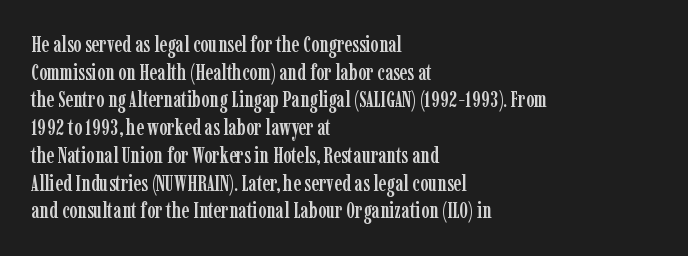
The image shows 22 px text type, upright; set left-aligned, normal line spacing (1.26x), normal letter spacing, not underlined.
